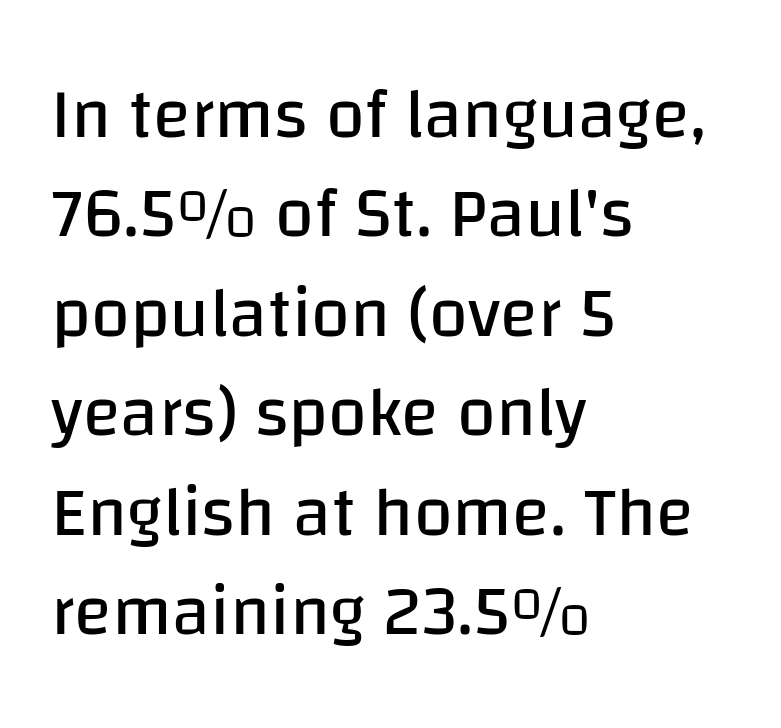
{"serif": "no", "italic": "no", "bold": "no", "weight": "regular", "width": "normal", "stroke_contrast": "low", "x_height": "large", "monospaced": "no", "underline": "no", "align": "left", "line_spacing": "normal", "line_spacing_ratio": 1.42, "letter_spacing": "normal", "letter_spacing_em": 0.0, "glyph_px": 70}
